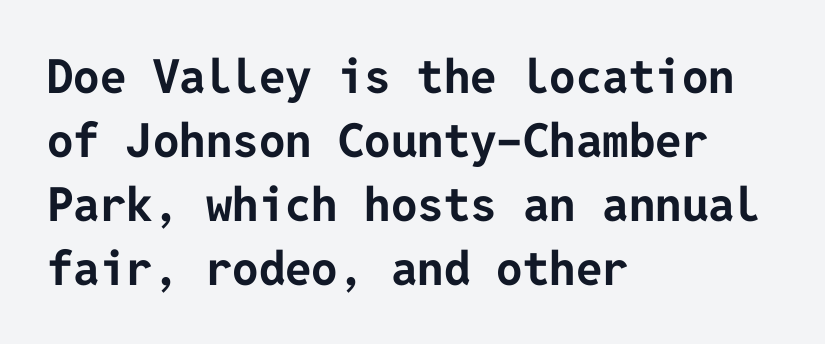
Q: Is the text bold? A: Yes.
Q: Is the text italic (slanted)? A: No, it is upright.
Q: Is the typeface a serif or a sans-serif typeface? A: Sans-serif.
Q: Is the text underlined? A: No.
Q: How is the paragraph aligned? A: Left-aligned.
Q: Is the spacing between letters normal or unusually wide? A: Normal.
Q: Is the spacing between lines tight, normal or loose? A: Normal.
Q: Width (condensed, normal, or wide)? A: Normal.
Q: Stroke contrast? A: Low.
Q: x-height? A: Medium.
